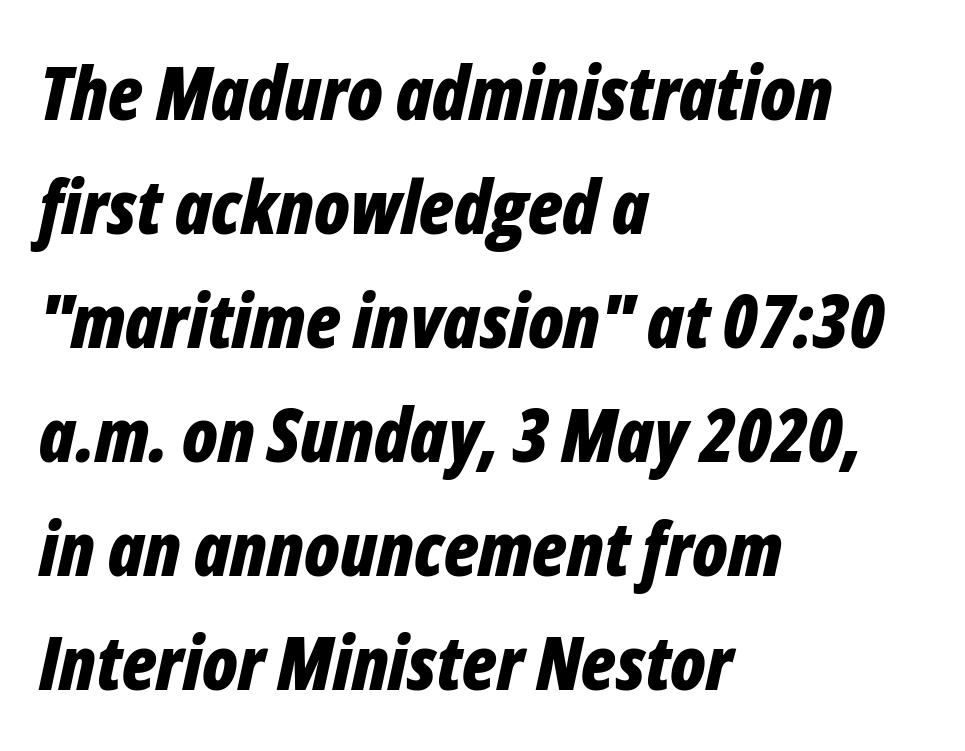
Leading matches the norm, producing a regular column. Every letter is thick-stroked: bold, no question. Typeset ragged right — the left edge is the straight one. The passage shown has conventional tracking throughout. The words here are not underlined.
